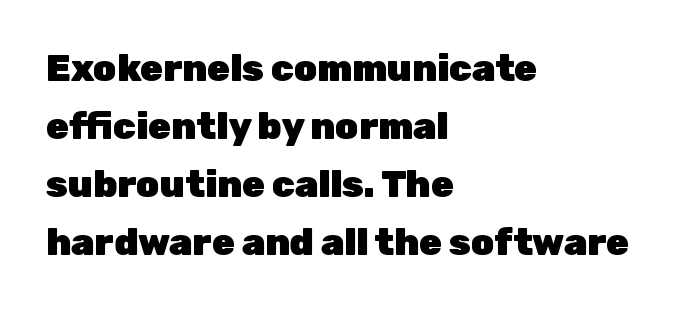
{"serif": "no", "italic": "no", "bold": "yes", "weight": "heavy", "width": "normal", "stroke_contrast": "low", "x_height": "medium", "monospaced": "no", "underline": "no", "align": "left", "line_spacing": "normal", "line_spacing_ratio": 1.57, "letter_spacing": "normal", "letter_spacing_em": 0.0, "glyph_px": 37}
